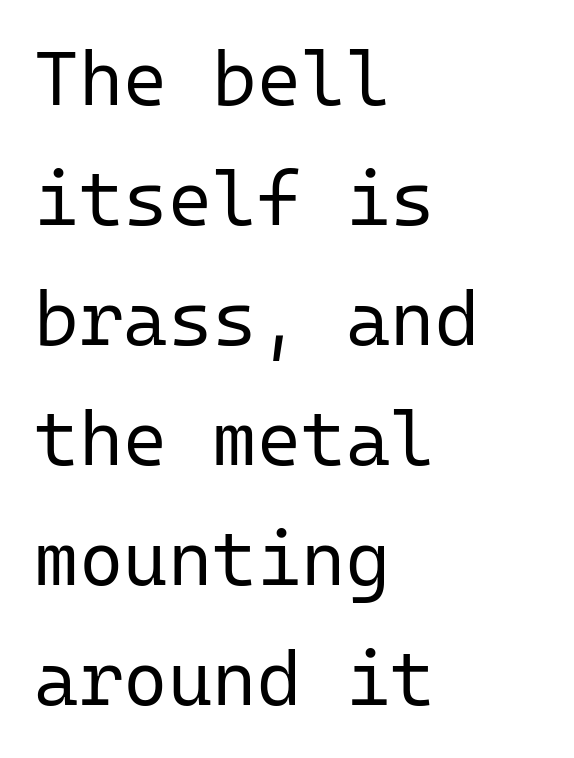
{"serif": "no", "italic": "no", "bold": "no", "weight": "regular", "width": "normal", "stroke_contrast": "low", "x_height": "medium", "monospaced": "yes", "underline": "no", "align": "left", "line_spacing": "normal", "line_spacing_ratio": 1.58, "letter_spacing": "normal", "letter_spacing_em": 0.0, "glyph_px": 76}
